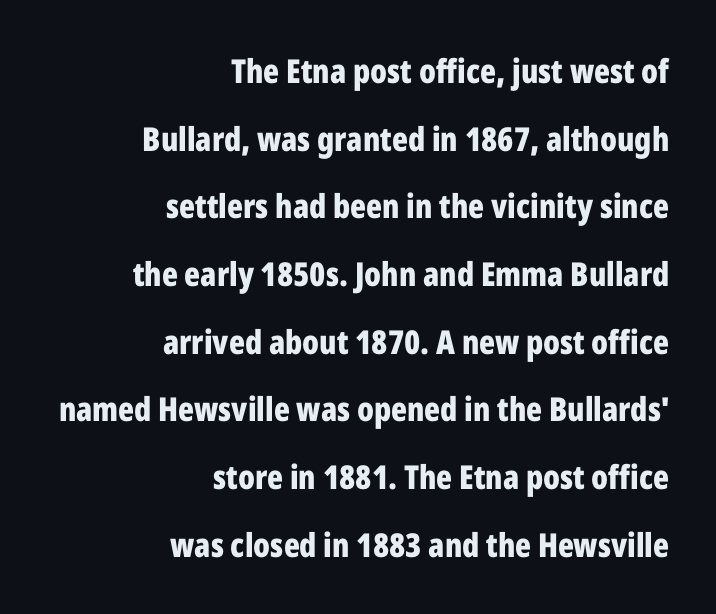
Q: Is the text bold? A: Yes.
Q: Is the text italic (slanted)? A: No, it is upright.
Q: Is the typeface a serif or a sans-serif typeface? A: Sans-serif.
Q: Is the text underlined? A: No.
Q: How is the paragraph aligned? A: Right-aligned.
Q: Is the spacing between letters normal or unusually wide? A: Normal.
Q: Is the spacing between lines tight, normal or loose? A: Loose.
Q: Width (condensed, normal, or wide)? A: Condensed.
Q: Stroke contrast? A: Low.
Q: x-height? A: Medium.
Q: Monospaced? A: No.
